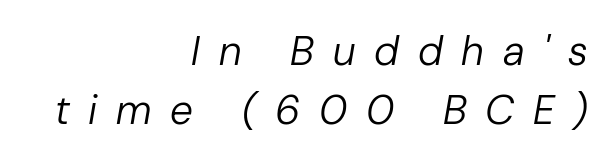
Q: Is the text bold? A: No.
Q: Is the text italic (slanted)? A: Yes, it leans right by about 10 degrees.
Q: Is the text underlined? A: No.
Q: How is the paragraph aligned? A: Right-aligned.
Q: Is the spacing between letters normal or unusually wide? A: Unusually wide.
Q: Is the spacing between lines tight, normal or loose? A: Normal.
Q: Width (condensed, normal, or wide)? A: Normal.
Q: Stroke contrast? A: Low.
Q: x-height? A: Medium.
Q: Monospaced? A: No.
